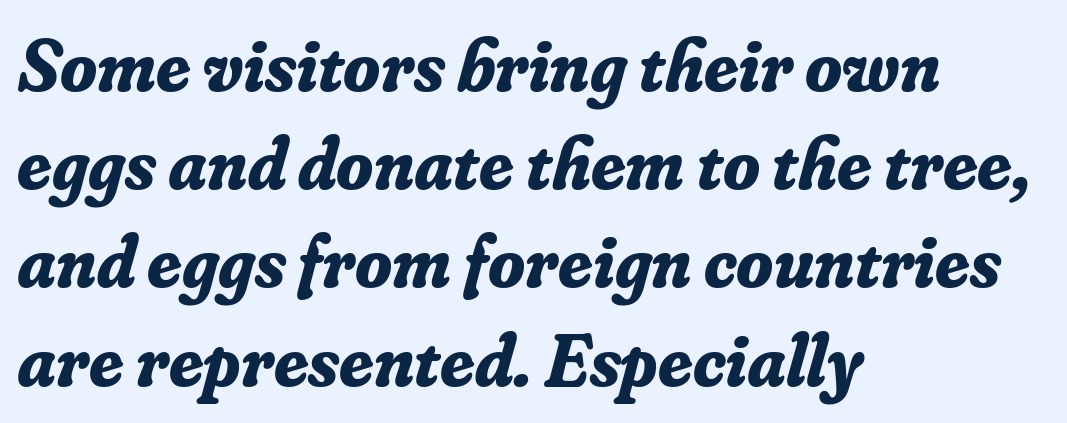
The image shows 75 px bold serif type, italic (leaning right); set left-aligned, normal line spacing (1.31x), normal letter spacing, not underlined; low stroke contrast and a small x-height.
